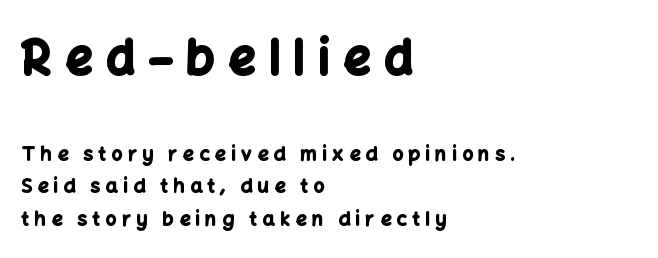
The image shows 47 px bold sans-serif type, upright; set left-aligned, line spacing 1.71x, unusually wide letter spacing (+0.29 em), not underlined; the first (top) block is 2.47x larger; low stroke contrast and a medium x-height.
